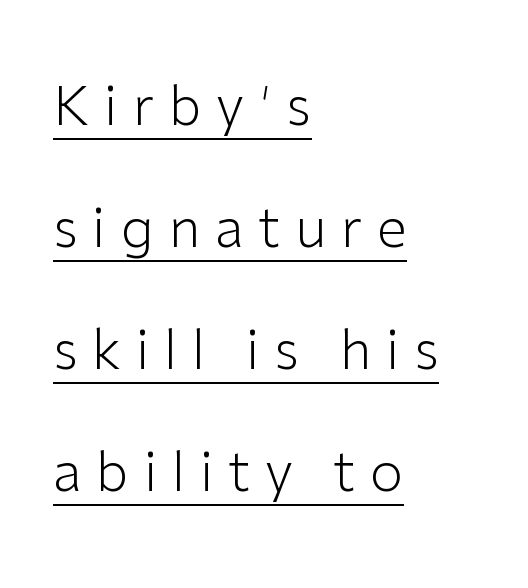
The image shows 54 px light sans-serif type, upright; set left-aligned, loose line spacing (2.26x), unusually wide letter spacing (+0.27 em), underlined; low stroke contrast and a medium x-height.
